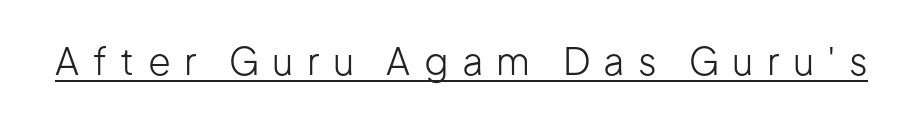
The image shows 37 px light sans-serif type, upright; set unusually wide letter spacing (+0.36 em), underlined; low stroke contrast and a medium x-height.
